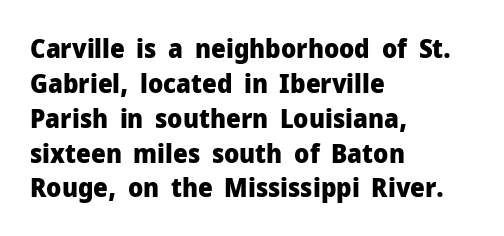
Q: Is the text bold? A: Yes.
Q: Is the text italic (slanted)? A: No, it is upright.
Q: Is the text underlined? A: No.
Q: How is the paragraph aligned? A: Left-aligned.
Q: Is the spacing between letters normal or unusually wide? A: Normal.
Q: Is the spacing between lines tight, normal or loose? A: Normal.
